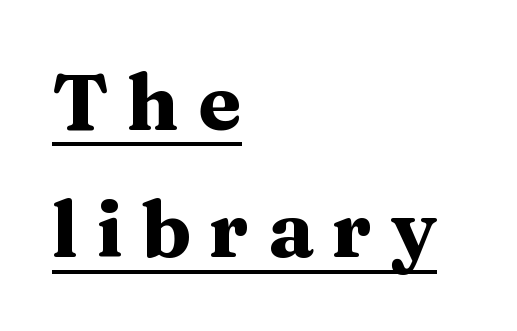
Q: Is the text bold? A: Yes.
Q: Is the text italic (slanted)? A: No, it is upright.
Q: Is the typeface a serif or a sans-serif typeface? A: Serif.
Q: Is the text underlined? A: Yes.
Q: How is the paragraph aligned? A: Left-aligned.
Q: Is the spacing between letters normal or unusually wide? A: Unusually wide.
Q: Is the spacing between lines tight, normal or loose? A: Normal.
Q: Width (condensed, normal, or wide)? A: Wide.
Q: Stroke contrast? A: Medium.
Q: x-height? A: Medium.
Q: Monospaced? A: No.
